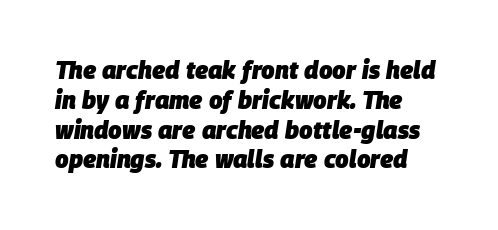
The image shows 24 px bold type, italic (leaning right); set left-aligned, line spacing 1.24x, normal letter spacing, not underlined.
